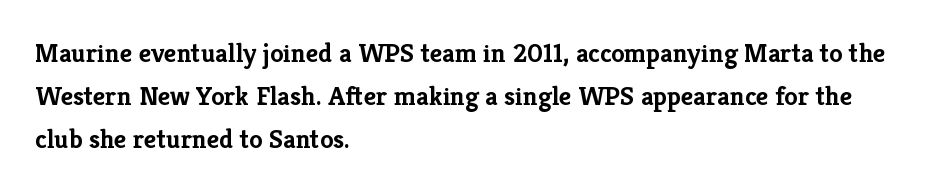
The image shows 27 px bold type, upright; set left-aligned, normal line spacing (1.59x), normal letter spacing, not underlined.
